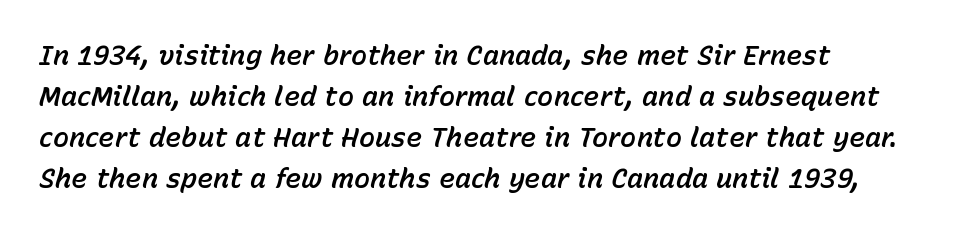
Q: Is the text italic (slanted)? A: Yes, it leans right by about 15 degrees.
Q: Is the text underlined? A: No.
Q: How is the paragraph aligned? A: Left-aligned.
Q: Is the spacing between letters normal or unusually wide? A: Normal.
Q: Is the spacing between lines tight, normal or loose? A: Normal.
